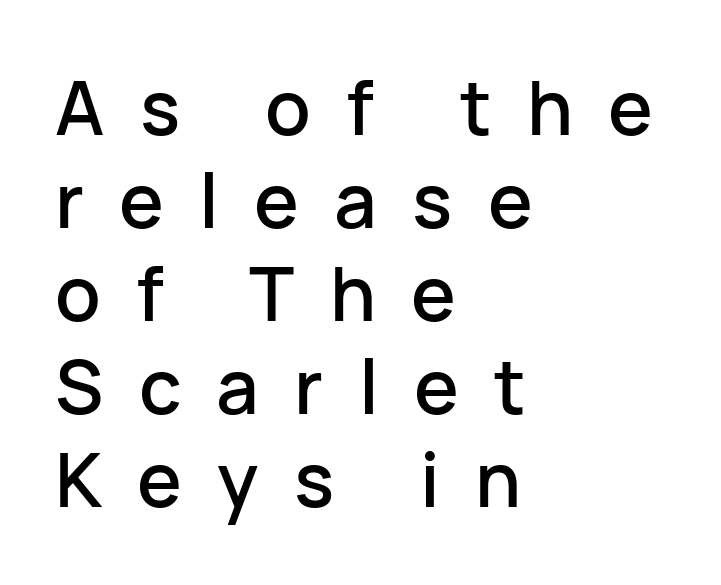
The image shows 75 px sans-serif type, upright; set left-aligned, line spacing 1.24x, unusually wide letter spacing (+0.47 em), not underlined; low stroke contrast and a medium x-height.
